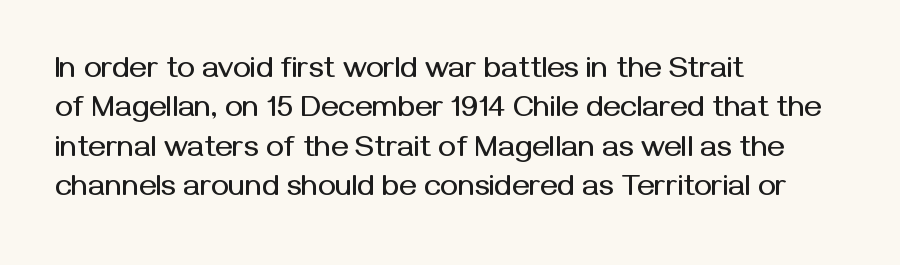
{"serif": "no", "italic": "no", "width": "normal", "stroke_contrast": "medium", "x_height": "medium", "monospaced": "no", "underline": "no", "align": "left", "line_spacing": "normal", "line_spacing_ratio": 1.31, "letter_spacing": "normal", "letter_spacing_em": 0.0, "glyph_px": 30}
